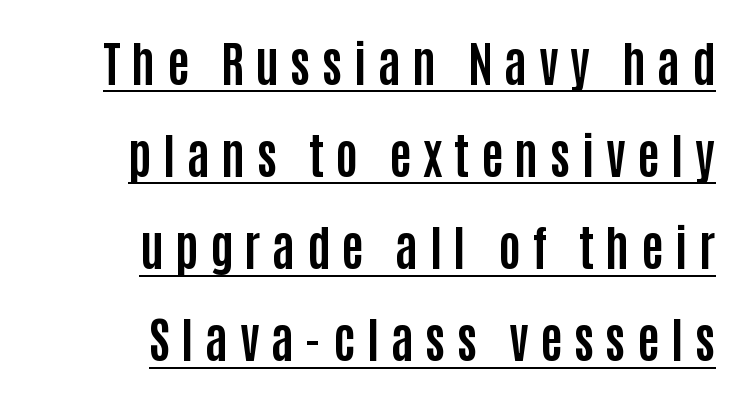
The image shows 48 px bold, condensed sans-serif type, upright; set right-aligned, loose line spacing (1.92x), unusually wide letter spacing (+0.24 em), underlined; low stroke contrast and a large x-height.
